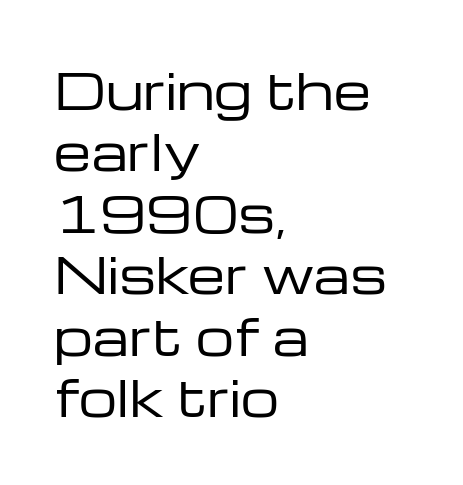
{"serif": "no", "italic": "no", "bold": "no", "weight": "regular", "width": "wide", "stroke_contrast": "low", "x_height": "medium", "monospaced": "no", "underline": "no", "align": "left", "line_spacing": "normal", "line_spacing_ratio": 1.28, "letter_spacing": "normal", "letter_spacing_em": 0.0, "glyph_px": 48}
